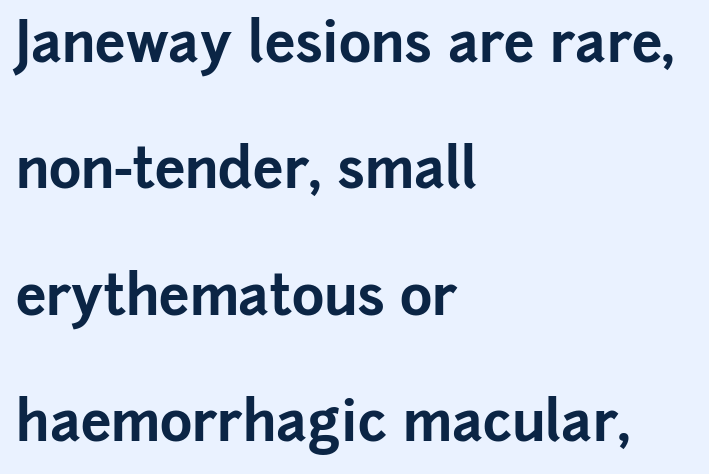
Q: Is the text bold? A: Yes.
Q: Is the text italic (slanted)? A: No, it is upright.
Q: Is the typeface a serif or a sans-serif typeface? A: Sans-serif.
Q: Is the text underlined? A: No.
Q: How is the paragraph aligned? A: Left-aligned.
Q: Is the spacing between letters normal or unusually wide? A: Normal.
Q: Is the spacing between lines tight, normal or loose? A: Loose.
Q: Width (condensed, normal, or wide)? A: Normal.
Q: Stroke contrast? A: Low.
Q: x-height? A: Medium.
Q: Monospaced? A: No.
